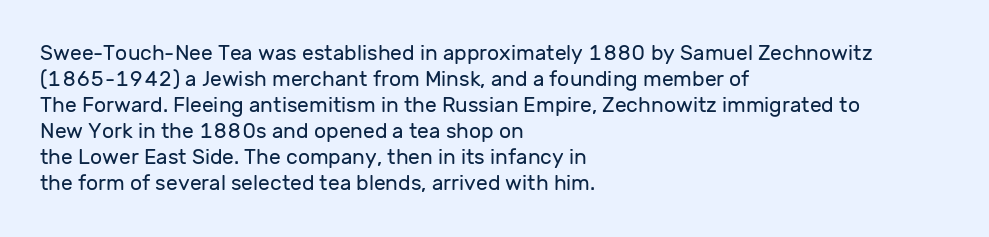
{"italic": "no", "bold": "no", "underline": "no", "align": "left", "line_spacing_ratio": 1.24, "letter_spacing": "normal", "letter_spacing_em": 0.0, "glyph_px": 21}
